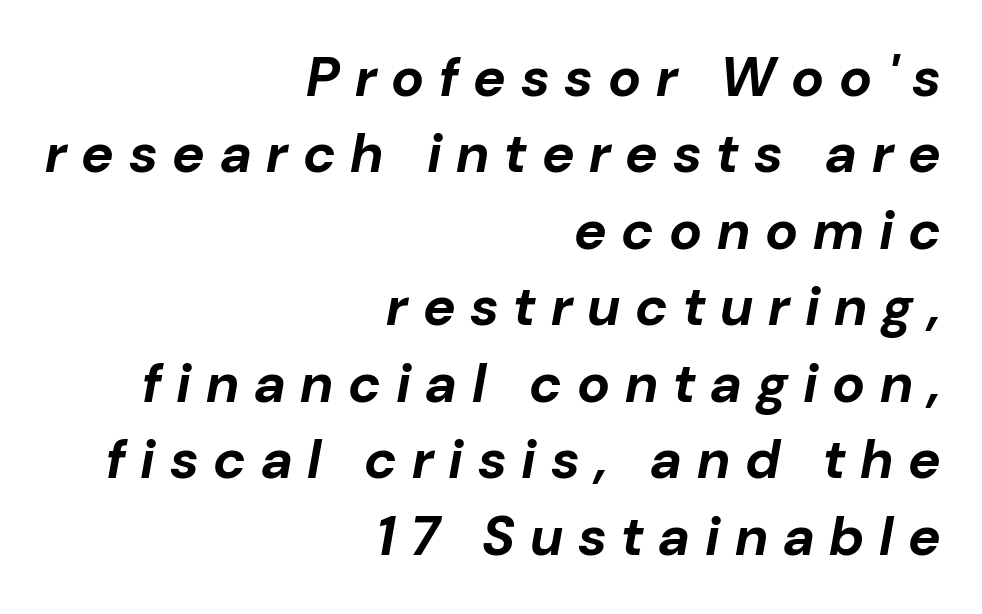
The image shows 55 px bold type, italic (leaning right); set right-aligned, normal line spacing (1.39x), unusually wide letter spacing (+0.27 em), not underlined; low stroke contrast and a medium x-height.
